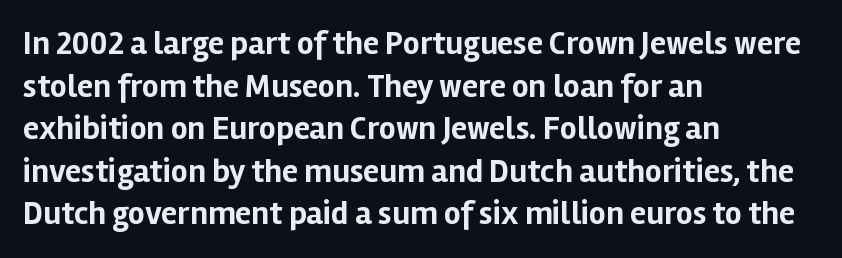
{"serif": "no", "italic": "no", "bold": "yes", "weight": "bold", "width": "normal", "stroke_contrast": "low", "x_height": "medium", "monospaced": "no", "underline": "no", "align": "left", "line_spacing": "normal", "line_spacing_ratio": 1.29, "letter_spacing": "normal", "letter_spacing_em": 0.0, "glyph_px": 33}
